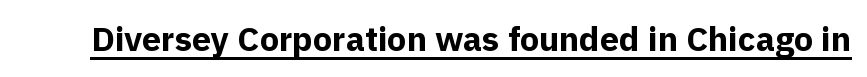
This is heavy type, rendered in bold. Here the designer chose a conventional face with non-uniform glyph widths. The sample's only ornament is a line tracing under the words. Nothing unusual about the tracking: characters are spaced as the font intends. Vertical strokes here are truly vertical.
